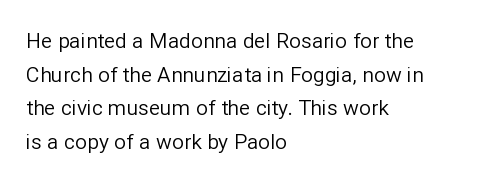
Q: Is the text bold? A: No.
Q: Is the text italic (slanted)? A: No, it is upright.
Q: Is the text underlined? A: No.
Q: How is the paragraph aligned? A: Left-aligned.
Q: Is the spacing between letters normal or unusually wide? A: Normal.
Q: Is the spacing between lines tight, normal or loose? A: Normal.
